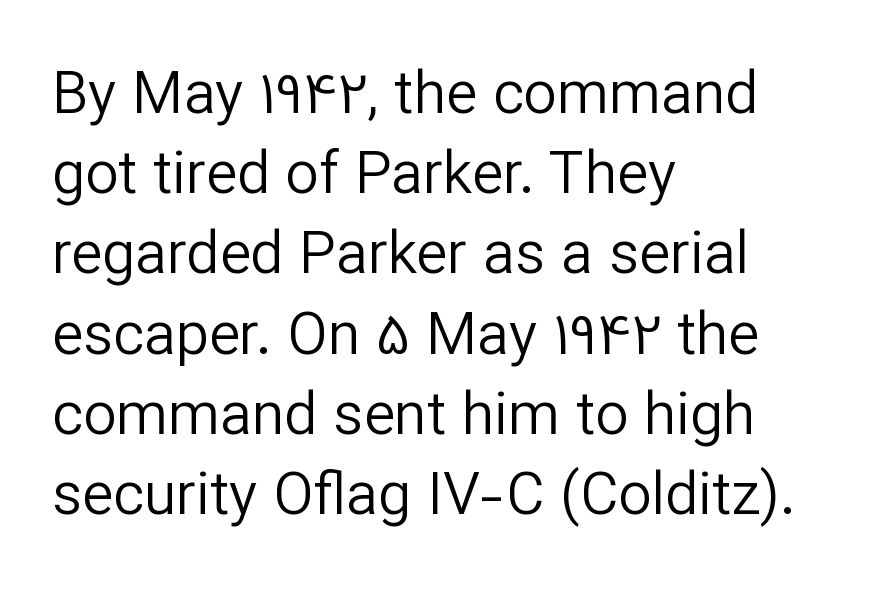
The image shows 59 px regular-weight sans-serif type, upright; set left-aligned, normal line spacing (1.36x), normal letter spacing, not underlined; low stroke contrast and a medium x-height.
